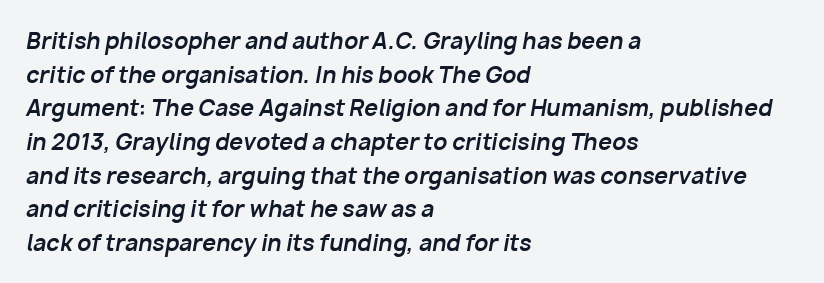
Honestly, there is no underline to notice here at all. This sample is left-justified, so line endings fall wherever the words run out. A normal amount of white space separates one row of letters from the next. Students, note that the glyphs here touch the page at normal intervals. Caption: bold face, heavy strokes. The face used here has a pronounced slope to its letters.
